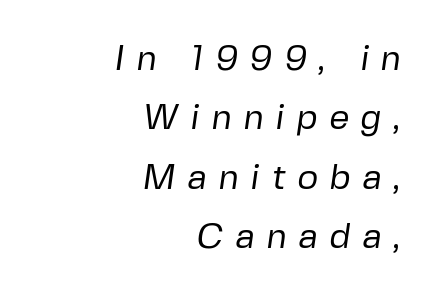
The image shows 36 px regular-weight sans-serif type; set right-aligned, normal line spacing (1.65x), unusually wide letter spacing (+0.32 em), not underlined; low stroke contrast and a medium x-height.
